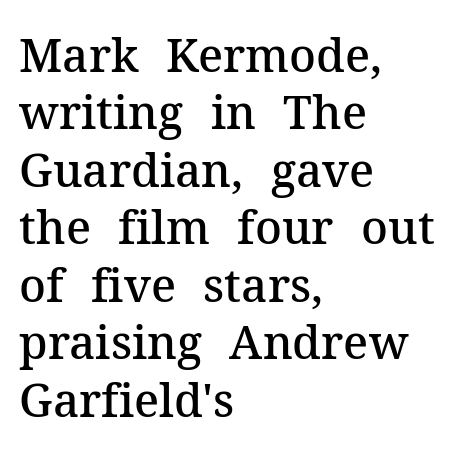
{"serif": "yes", "italic": "no", "bold": "semi", "weight": "semibold", "width": "normal", "stroke_contrast": "medium", "x_height": "medium", "monospaced": "no", "underline": "no", "align": "left", "line_spacing": "normal", "line_spacing_ratio": 1.25, "letter_spacing": "normal", "letter_spacing_em": 0.0, "glyph_px": 46}
